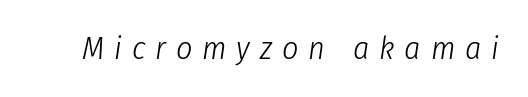
The image shows 32 px light, condensed type, italic (leaning right); set unusually wide letter spacing (+0.31 em), not underlined; low stroke contrast and a medium x-height.
